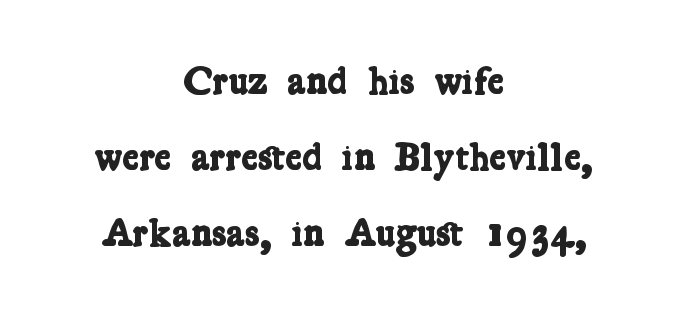
Is the block centered? Yes — each line is placed symmetrically about the middle. Weight check: bold — yes, fully. Is there much room between lines? Yes — plenty of vertical air separates them. The space beneath each line is pristine and unruled. Short note: letters normally spaced.
